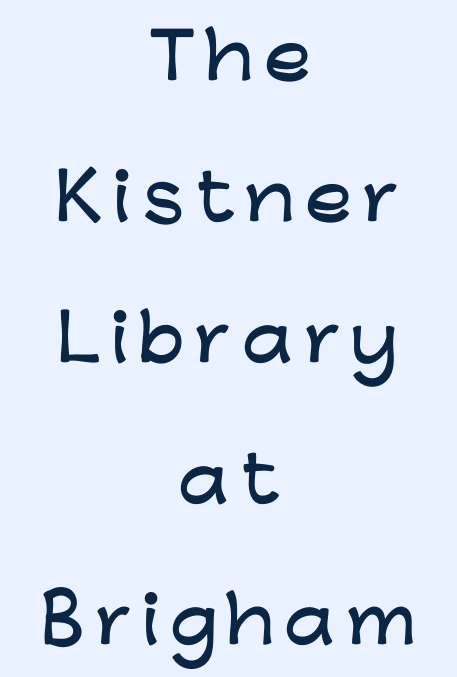
{"serif": "no", "italic": "no", "width": "wide", "stroke_contrast": "low", "x_height": "medium", "monospaced": "no", "underline": "no", "align": "center", "line_spacing": "loose", "line_spacing_ratio": 2.24, "glyph_px": 63}
